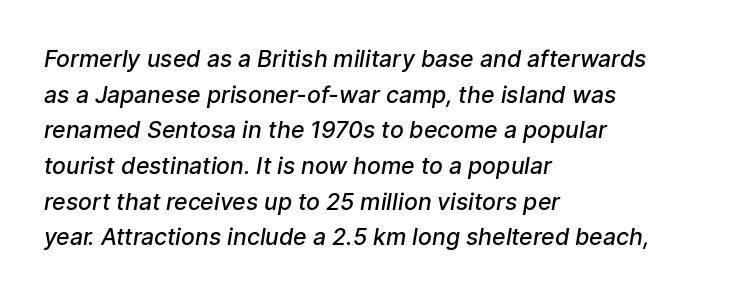
Which margin do the lines hug? The left one — the right edge is uneven. The rendering uses a moderate line-height, typical for paragraphs. Just letters on the line, the space beneath them empty. The letters sit at their default tracking, neither squeezed nor spread. Notice the strokes are somewhat thickened but not fully heavy: this is a semibold.
